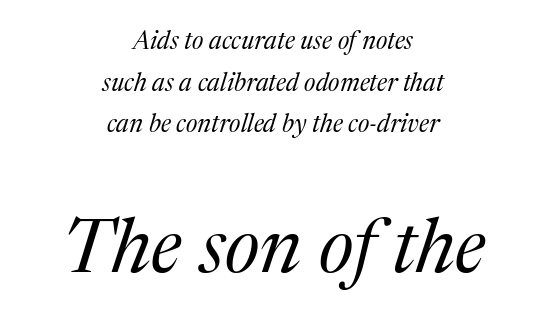
The image shows 76 px regular-weight serif type, italic (leaning right); set centered, normal line spacing (1.67x), normal letter spacing, not underlined; the second (bottom) block is 3.04x larger; medium stroke contrast and a medium x-height.
